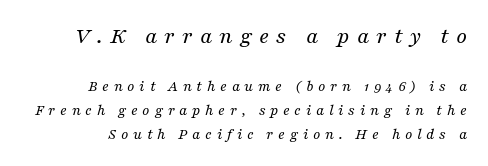
Q: Is the text bold? A: No.
Q: Is the text italic (slanted)? A: Yes, it leans right by about 16 degrees.
Q: Is the text underlined? A: No.
Q: Is the spacing between letters normal or unusually wide? A: Unusually wide.
Q: Is the spacing between lines tight, normal or loose? A: Normal.
Q: Which block of text is set in a larger size, the first (top) or the second (bottom)? A: The first (top) one.
